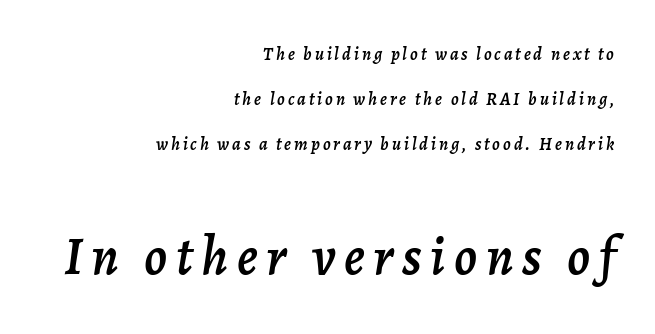
The image shows 54 px text type, italic (leaning right); set right-aligned, loose line spacing (2.49x), not underlined; the second (bottom) block is 3.0x larger; low stroke contrast and a medium x-height.
